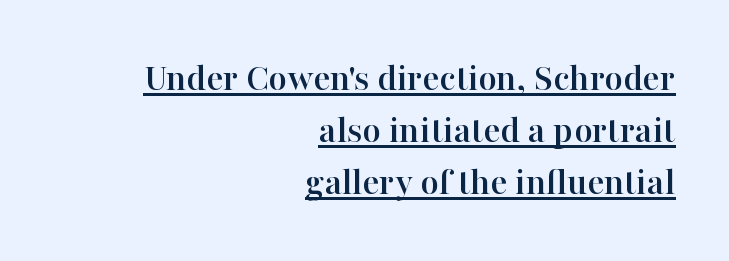
{"serif": "yes", "italic": "no", "width": "normal", "stroke_contrast": "high", "x_height": "medium", "monospaced": "no", "underline": "yes", "align": "right", "line_spacing": "normal", "line_spacing_ratio": 1.3, "letter_spacing": "normal", "letter_spacing_em": 0.0, "glyph_px": 40}
